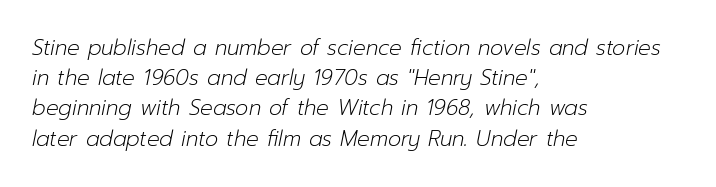
The image shows 21 px text type, italic (leaning right); set left-aligned, normal line spacing (1.44x), normal letter spacing, not underlined.
